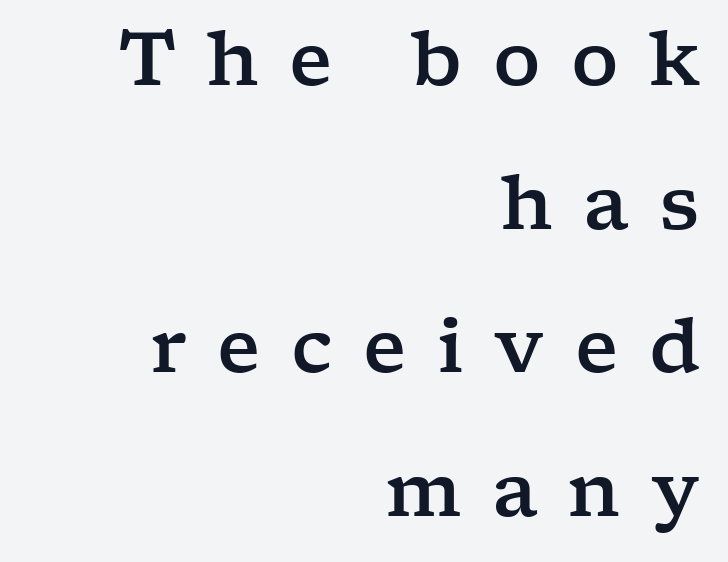
{"serif": "yes", "italic": "no", "width": "wide", "stroke_contrast": "low", "x_height": "medium", "monospaced": "no", "underline": "no", "align": "right", "line_spacing": "loose", "line_spacing_ratio": 1.94, "letter_spacing": "wide", "letter_spacing_em": 0.41, "glyph_px": 74}
